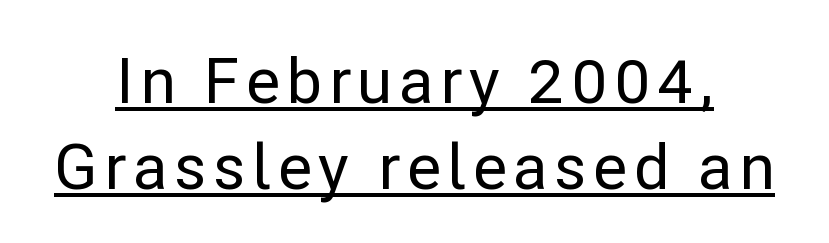
{"serif": "no", "italic": "no", "width": "normal", "stroke_contrast": "low", "x_height": "medium", "monospaced": "no", "underline": "yes", "align": "center", "line_spacing": "normal", "line_spacing_ratio": 1.36, "glyph_px": 63}
